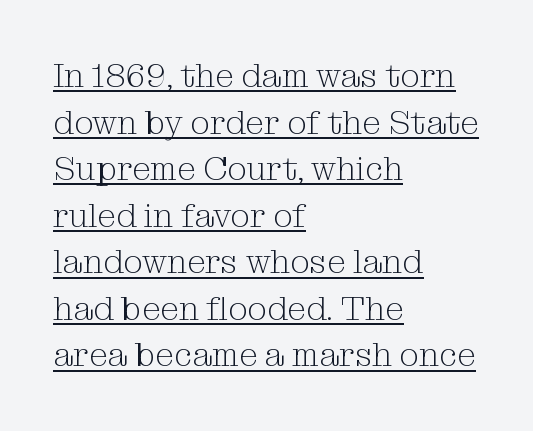
Q: Is the text bold? A: No.
Q: Is the text italic (slanted)? A: No, it is upright.
Q: Is the typeface a serif or a sans-serif typeface? A: Serif.
Q: Is the text underlined? A: Yes.
Q: How is the paragraph aligned? A: Left-aligned.
Q: Is the spacing between letters normal or unusually wide? A: Normal.
Q: Is the spacing between lines tight, normal or loose? A: Normal.
Q: Width (condensed, normal, or wide)? A: Normal.
Q: Stroke contrast? A: Medium.
Q: x-height? A: Medium.
Q: Monospaced? A: No.
